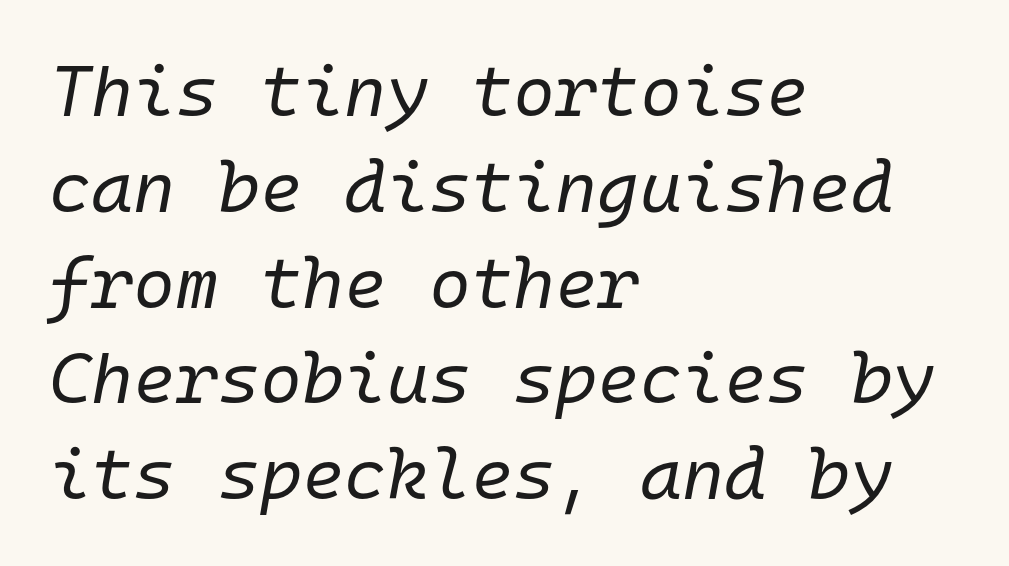
The image shows 72 px regular-weight type, italic (leaning right), monospaced; set left-aligned, normal line spacing (1.33x), normal letter spacing, not underlined; low stroke contrast and a medium x-height.
